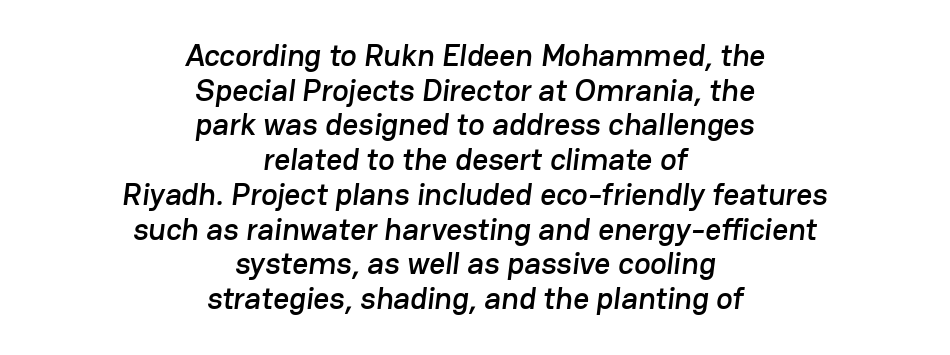
Note the varied advance widths — an 'i' is clearly narrower than an 'm'. Check under the words: just untouched page. A student would call this center alignment; a typographer would say set centered. This block would grow much taller if given ordinary leading; it's compressed now.
